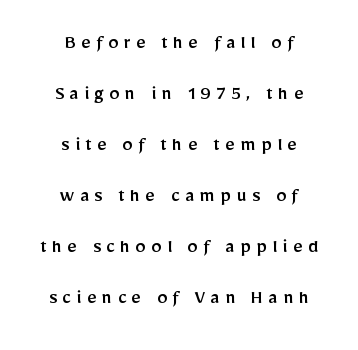
The type sits square on the baseline with zero lean. Check under the words: just untouched page. How are the letters spaced? Widely, with obvious added tracking. This sample trades compactness for vertical openness between lines.
